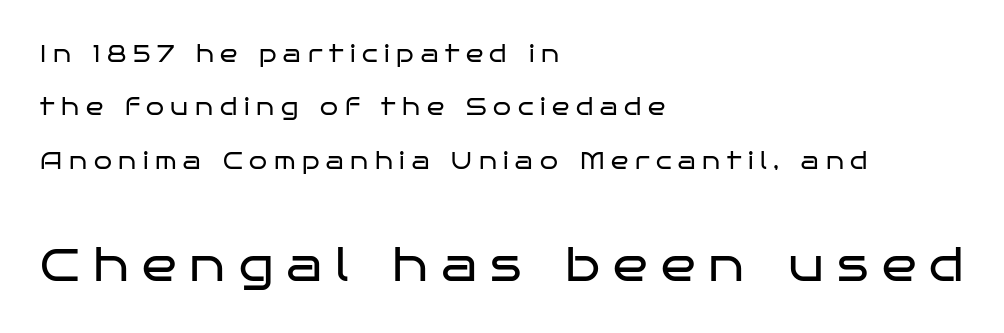
The image shows 46 px regular-weight, wide sans-serif type, upright; set left-aligned, loose line spacing (2.32x), unusually wide letter spacing (+0.29 em), not underlined; the second (bottom) block is 2.0x larger; low stroke contrast and a large x-height.
